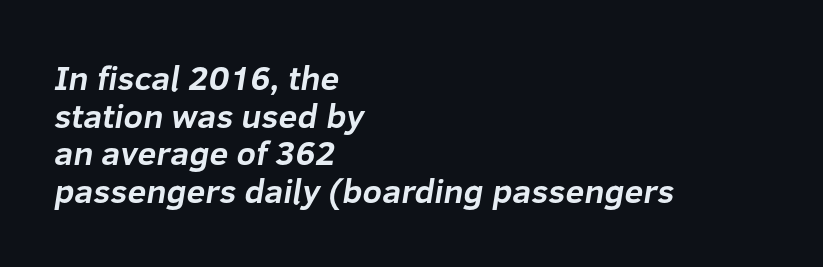
Unmarked baselines from the first word to the last. This sample has the flowing, uneven cadence of proportional lettering. Weight check: bold — yes, fully. The compositor pushed each line to the left boundary. Line spacing here is tight.
